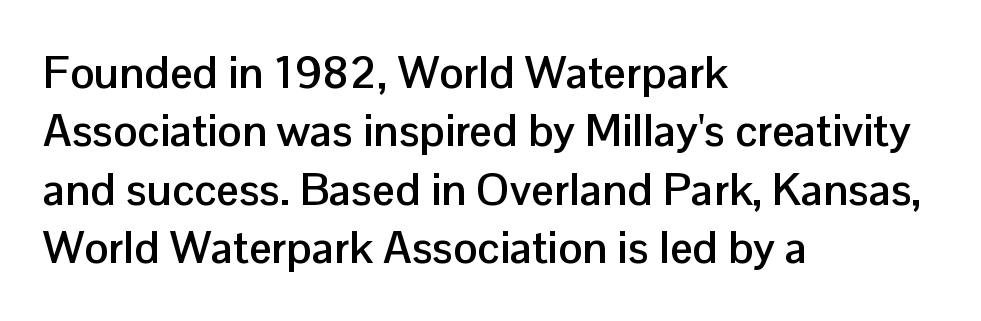
The image shows 45 px semibold sans-serif type, upright; set left-aligned, normal line spacing (1.3x), normal letter spacing, not underlined; low stroke contrast and a medium x-height.
